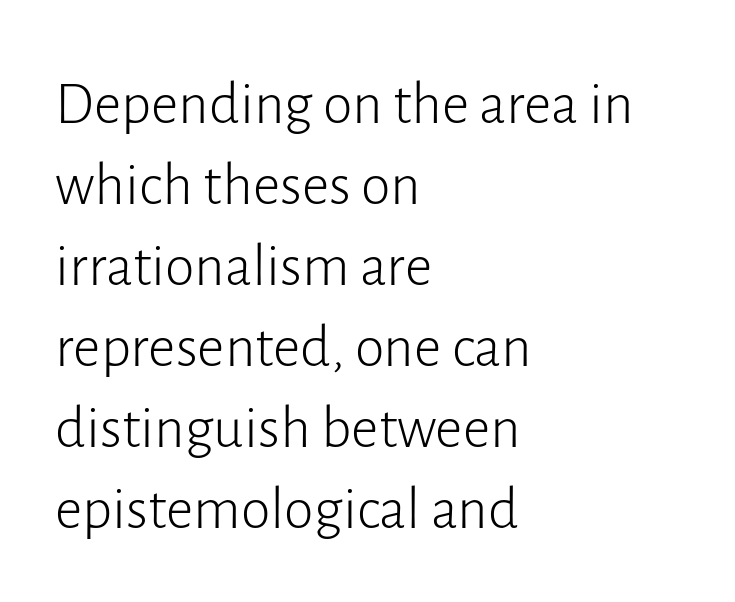
The image shows 60 px light sans-serif type, upright; set left-aligned, normal line spacing (1.35x), normal letter spacing, not underlined; low stroke contrast and a medium x-height.
